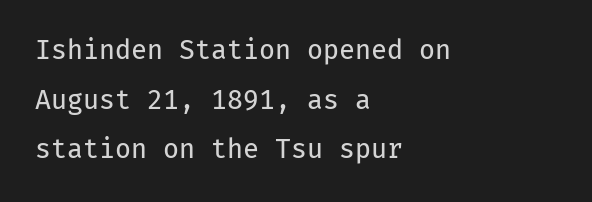
The image shows 26 px text type, upright; set left-aligned, loose line spacing (1.91x), normal letter spacing, not underlined.
